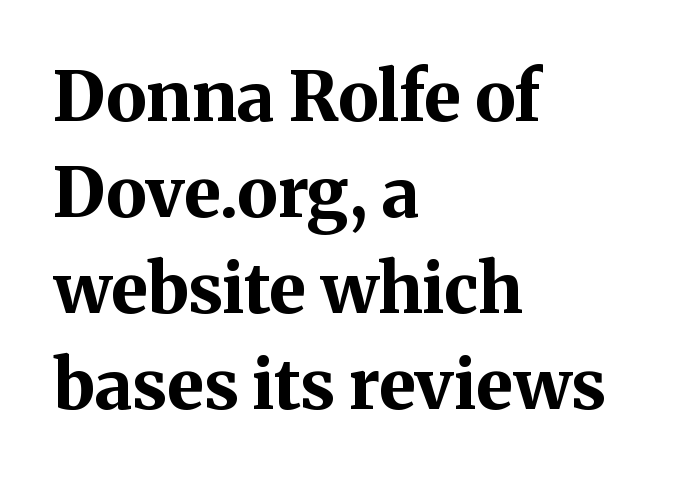
The axis of the letterforms is exactly vertical. The letters sit at their default tracking, neither squeezed nor spread. As a designer I'd log this as weight 700, bold. This rendering employs a face with finishing strokes, i.e., a serif. Spacing verdict: proportional, widths tailored to each character. If you drew a ruler down the left edge, every line would touch it.
